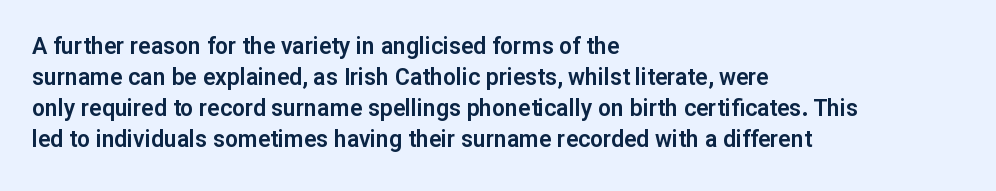
The image shows 23 px text type, upright; set left-aligned, normal line spacing (1.35x), normal letter spacing, not underlined.
